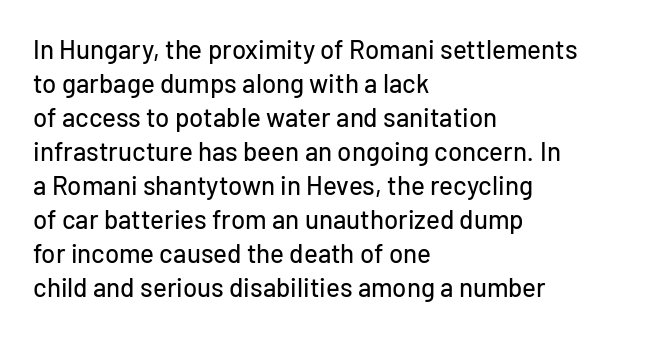
Q: Is the text italic (slanted)? A: No, it is upright.
Q: Is the text underlined? A: No.
Q: How is the paragraph aligned? A: Left-aligned.
Q: Is the spacing between letters normal or unusually wide? A: Normal.
Q: Is the spacing between lines tight, normal or loose? A: Normal.
